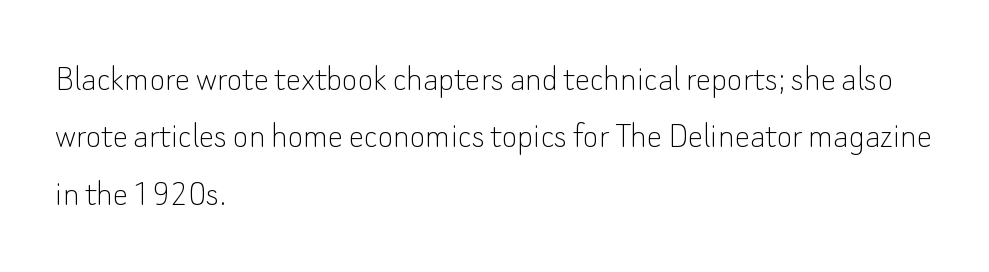
The image shows 38 px thin sans-serif type, upright; set left-aligned, normal line spacing (1.51x), normal letter spacing, not underlined; low stroke contrast and a small x-height.
